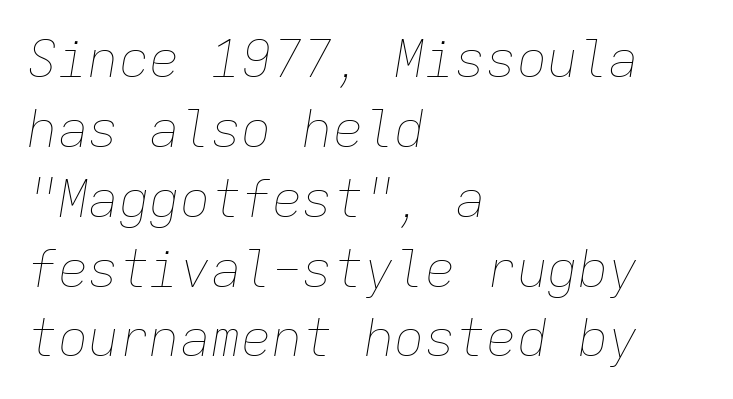
Q: Is the text bold? A: No.
Q: Is the text italic (slanted)? A: Yes, it leans right by about 9 degrees.
Q: Is the text underlined? A: No.
Q: How is the paragraph aligned? A: Left-aligned.
Q: Is the spacing between letters normal or unusually wide? A: Normal.
Q: Is the spacing between lines tight, normal or loose? A: Normal.
Q: Width (condensed, normal, or wide)? A: Normal.
Q: Stroke contrast? A: Low.
Q: x-height? A: Medium.
Q: Monospaced? A: Yes.
